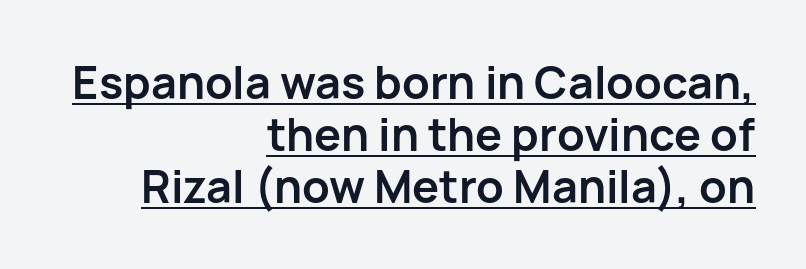
{"serif": "no", "italic": "no", "bold": "yes", "weight": "semibold", "width": "normal", "stroke_contrast": "low", "x_height": "medium", "monospaced": "no", "underline": "yes", "align": "right", "line_spacing_ratio": 1.16, "letter_spacing": "normal", "letter_spacing_em": 0.0, "glyph_px": 45}
